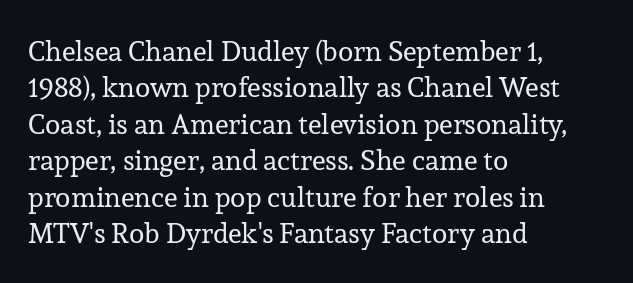
Just letters on the line, the space beneath them empty. Looks like regular typesetting: each glyph gets only the width it needs. The text block is weighted toward the left margin, trailing off unevenly rightward. How would I describe the line gaps? Plain and ordinary. This rendering employs a face with finishing strokes, i.e., a serif.
